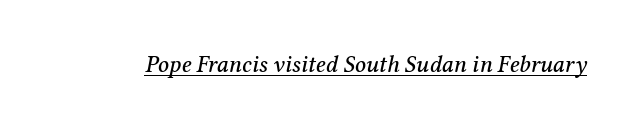
The image shows 24 px text type, italic (leaning right); set normal letter spacing, underlined.
